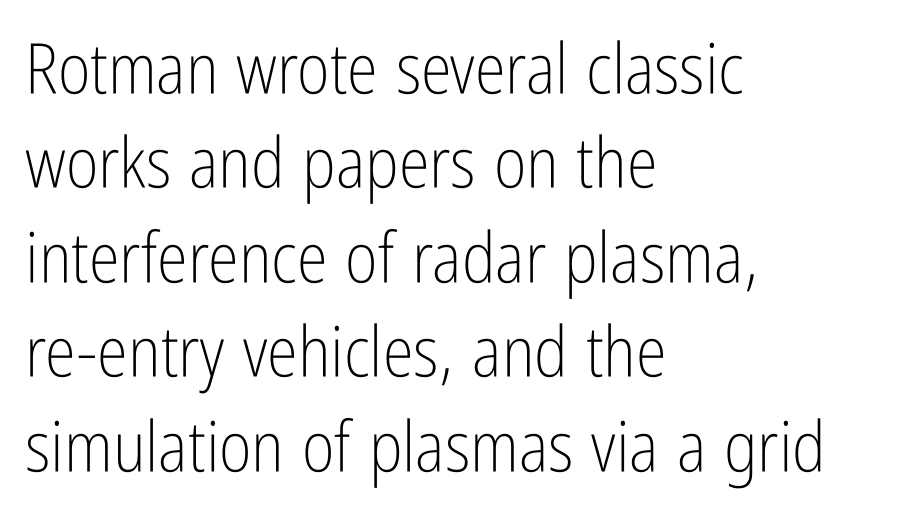
The image shows 70 px light, condensed sans-serif type, upright; set left-aligned, normal line spacing (1.35x), normal letter spacing, not underlined; low stroke contrast and a medium x-height.
